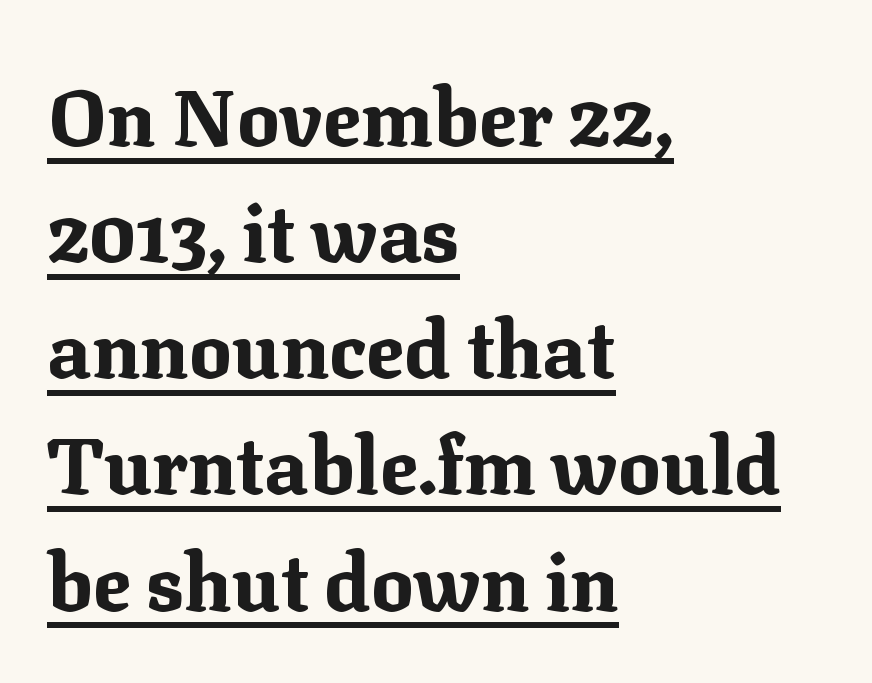
{"serif": "yes", "italic": "no", "bold": "yes", "weight": "bold", "width": "normal", "stroke_contrast": "medium", "x_height": "medium", "monospaced": "no", "underline": "yes", "align": "left", "line_spacing": "normal", "line_spacing_ratio": 1.47, "letter_spacing": "normal", "letter_spacing_em": 0.0, "glyph_px": 79}
